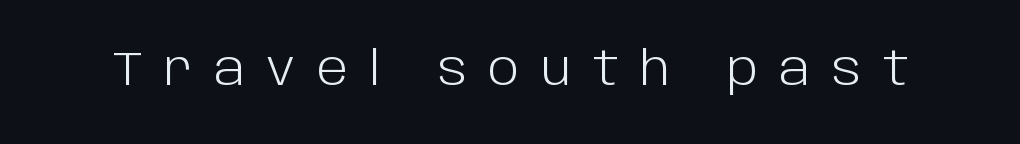
Stems and bowls with no extra thickness — not bold. You could not count columns in this text — the font is proportionally spaced. Each word looks stretched out because of the extra space between its letters. Check where the strokes stop: nothing finishes them off — pure sans. Italic? Not at all — the glyphs are vertical.
